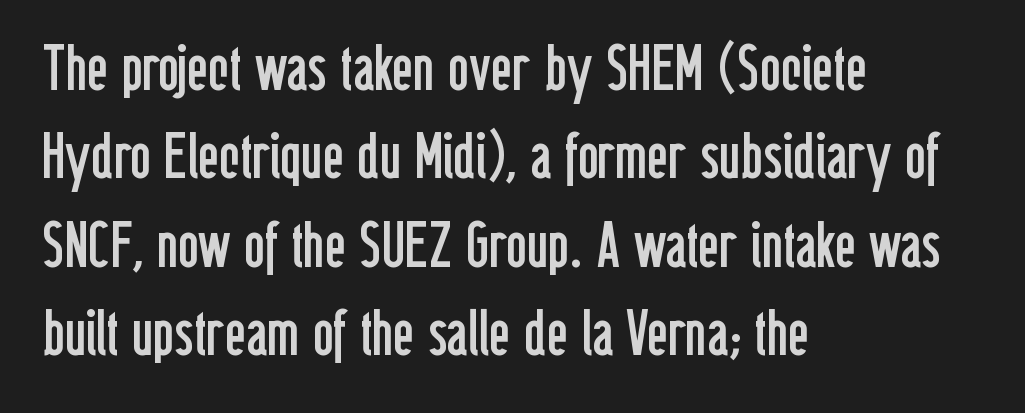
Q: Is the text bold? A: No.
Q: Is the text italic (slanted)? A: No, it is upright.
Q: Is the typeface a serif or a sans-serif typeface? A: Sans-serif.
Q: Is the text underlined? A: No.
Q: How is the paragraph aligned? A: Left-aligned.
Q: Is the spacing between letters normal or unusually wide? A: Normal.
Q: Is the spacing between lines tight, normal or loose? A: Normal.
Q: Width (condensed, normal, or wide)? A: Condensed.
Q: Stroke contrast? A: Low.
Q: x-height? A: Medium.
Q: Monospaced? A: No.
